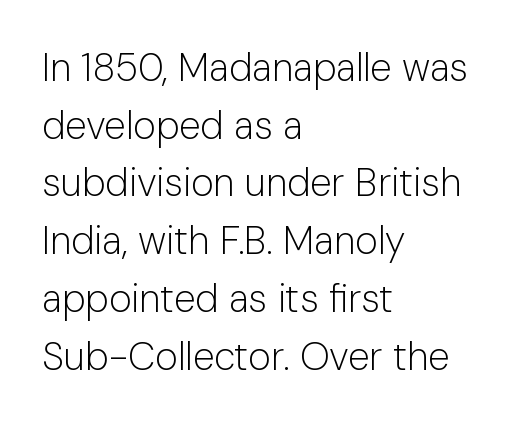
The strokes carry an ordinary text weight at most. Compared with a centered layout, this one pins lines to the left instead. Posture: upright roman. The type family on display is of the sans-serif kind.
